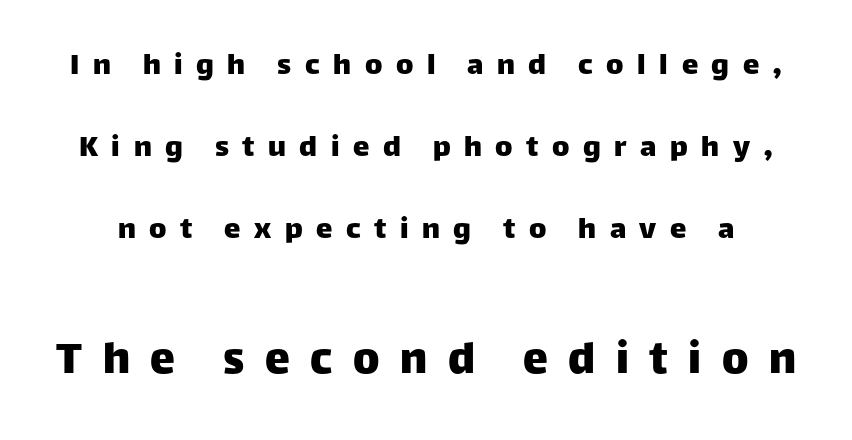
{"serif": "no", "italic": "no", "width": "normal", "stroke_contrast": "low", "x_height": "large", "monospaced": "no", "underline": "no", "line_spacing": "loose", "line_spacing_ratio": 2.48, "letter_spacing": "wide", "letter_spacing_em": 0.41, "larger_block": "second", "size_ratio": 1.52, "glyph_px": 50}
